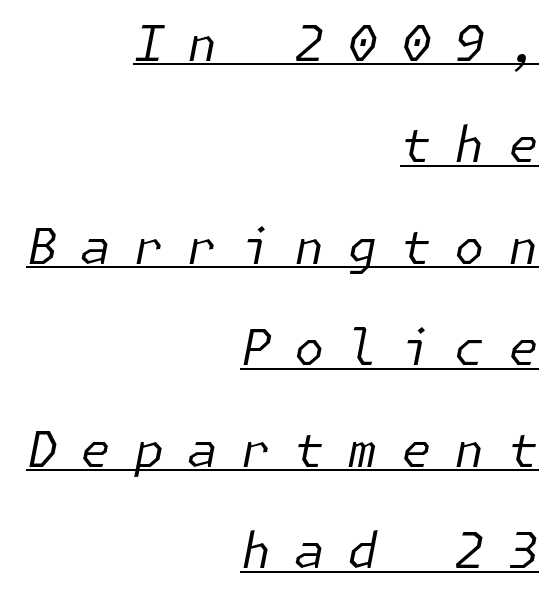
The text block is weighted toward the right margin, trailing off unevenly leftward. The weight would be labelled regular, book, light, or lighter still. A rule runs beneath these lines of type. Compared with ordinary roman type, these characters are visibly tilted.
